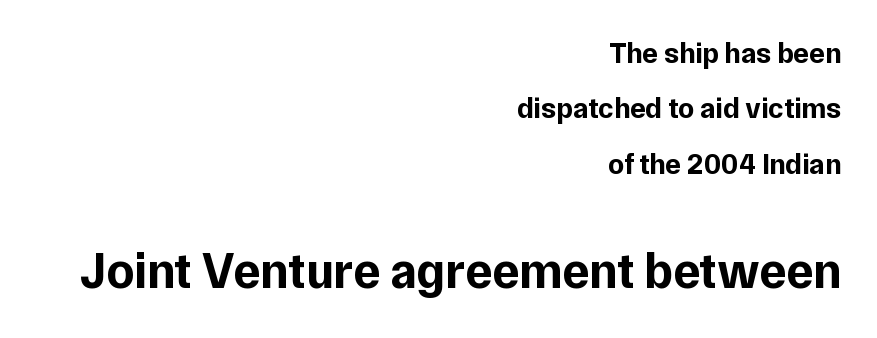
{"serif": "no", "italic": "no", "bold": "yes", "weight": "bold", "width": "normal", "stroke_contrast": "low", "x_height": "medium", "monospaced": "no", "underline": "no", "align": "right", "line_spacing": "loose", "line_spacing_ratio": 1.91, "letter_spacing": "normal", "letter_spacing_em": 0.0, "larger_block": "second", "size_ratio": 1.72, "glyph_px": 50}
